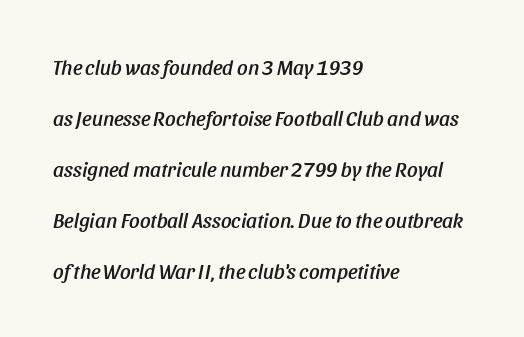
The image shows 21 px text type, italic (leaning right); set left-aligned, loose line spacing (2.43x), normal letter spacing, not underlined.
